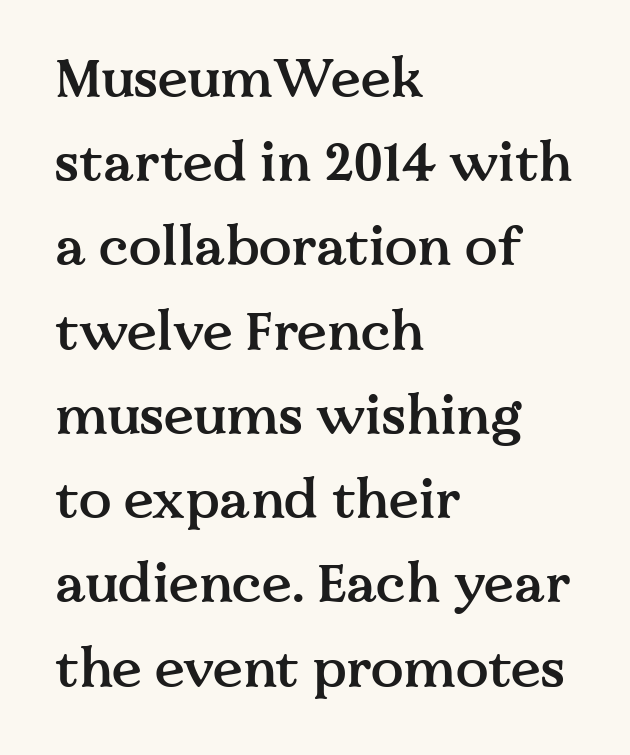
{"serif": "yes", "italic": "no", "bold": "semi", "weight": "semibold", "width": "normal", "stroke_contrast": "medium", "x_height": "medium", "monospaced": "no", "underline": "no", "align": "left", "line_spacing": "normal", "line_spacing_ratio": 1.56, "letter_spacing": "normal", "letter_spacing_em": 0.0, "glyph_px": 54}
